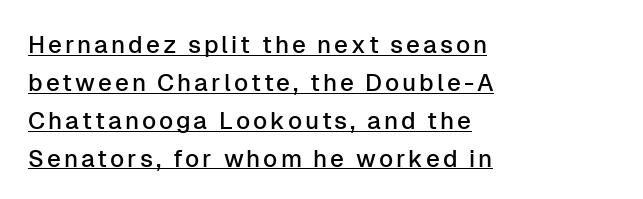
Underlined type. Does the leading feel generous? No, just average. The letters stand upright; this is a roman face. Compared with a centered layout, this one pins lines to the left instead.
